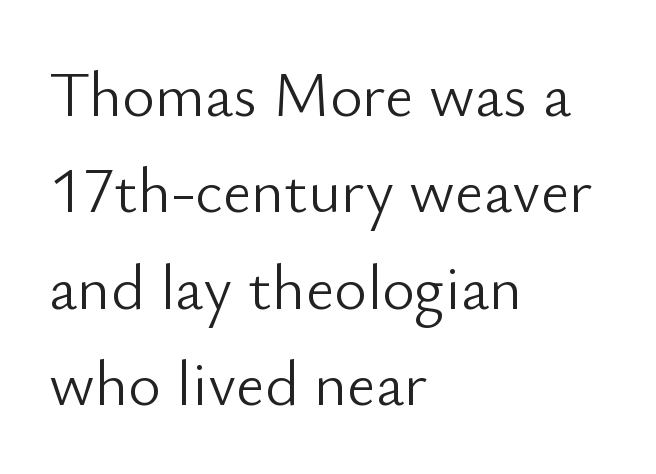
A normal amount of white space separates one row of letters from the next. The letters look calm and open, with moderate or lighter stems. Visually the block forms a straight wall on the left and a jagged coastline on the right. Observe the ordinary spacing: letters are neighbours, not strangers. Spacing verdict: proportional, widths tailored to each character.
